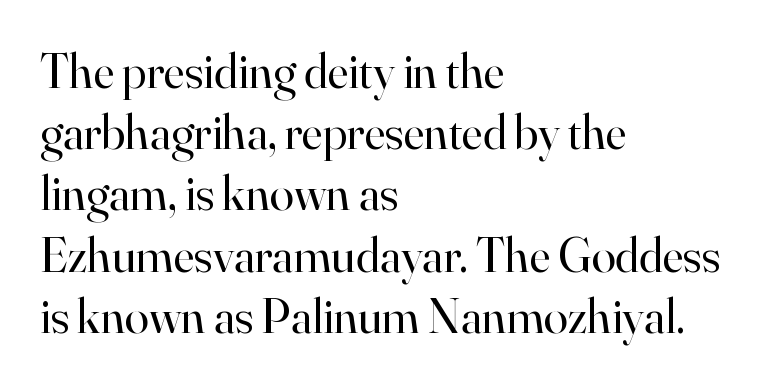
The image shows 49 px regular-weight serif type, upright; set left-aligned, normal line spacing (1.25x), normal letter spacing, not underlined; high stroke contrast and a small x-height.
